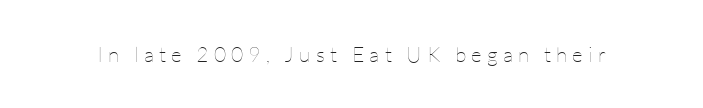
The image shows 21 px text type, upright; set unusually wide letter spacing (+0.25 em), not underlined.
